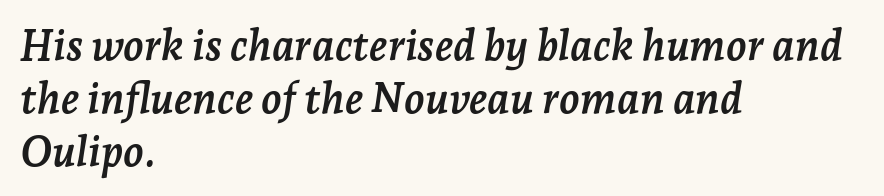
{"serif": "yes", "italic": "yes", "lean": "right", "slant_degrees": 7, "bold": "yes", "weight": "semibold", "width": "normal", "stroke_contrast": "low", "x_height": "medium", "monospaced": "no", "underline": "no", "align": "left", "line_spacing": "normal", "line_spacing_ratio": 1.26, "letter_spacing": "normal", "letter_spacing_em": 0.0, "glyph_px": 42}
